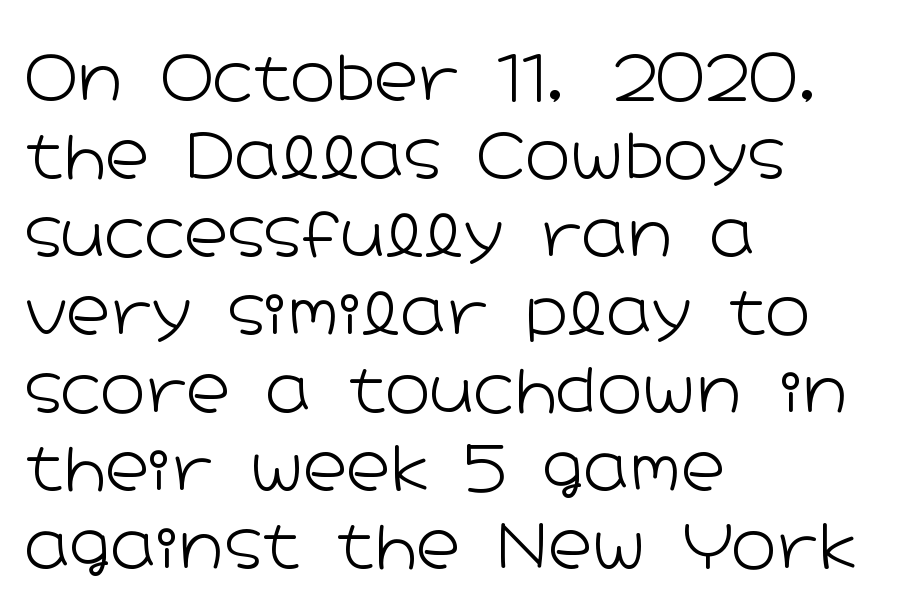
Q: Is the text bold? A: No.
Q: Is the text italic (slanted)? A: No, it is upright.
Q: Is the typeface a serif or a sans-serif typeface? A: Sans-serif.
Q: Is the text underlined? A: No.
Q: How is the paragraph aligned? A: Left-aligned.
Q: Is the spacing between letters normal or unusually wide? A: Normal.
Q: Is the spacing between lines tight, normal or loose? A: Normal.
Q: Width (condensed, normal, or wide)? A: Wide.
Q: Stroke contrast? A: Low.
Q: x-height? A: Medium.
Q: Monospaced? A: No.
